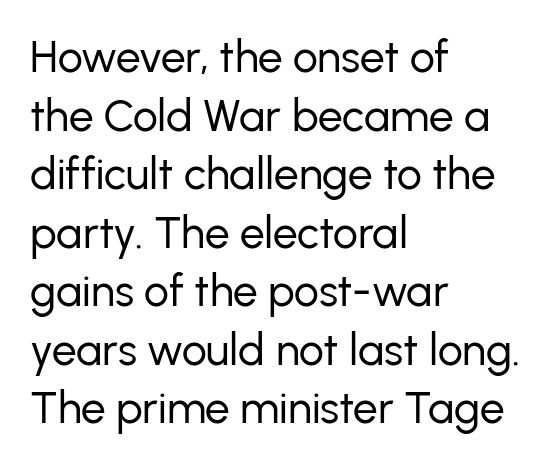
Q: Is the text bold? A: No.
Q: Is the text italic (slanted)? A: No, it is upright.
Q: Is the typeface a serif or a sans-serif typeface? A: Sans-serif.
Q: Is the text underlined? A: No.
Q: How is the paragraph aligned? A: Left-aligned.
Q: Is the spacing between letters normal or unusually wide? A: Normal.
Q: Is the spacing between lines tight, normal or loose? A: Normal.
Q: Width (condensed, normal, or wide)? A: Normal.
Q: Stroke contrast? A: Low.
Q: x-height? A: Medium.
Q: Monospaced? A: No.
